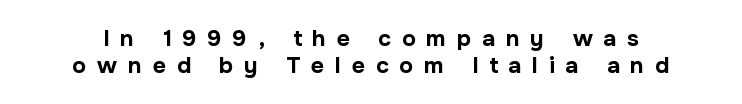
Check the space under the baseline: it is left empty. Style check: upright. Compared with an ordinary text face, these strokes are far heavier — a full bold. Observe the wide spacing: letters keep a clear distance from each other.
